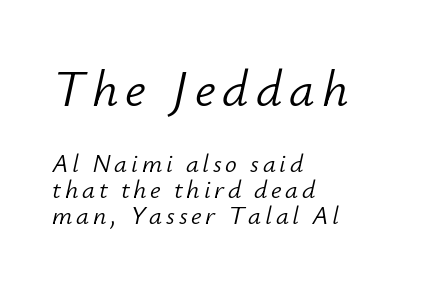
The rag falls on the right side of this text block. Type size steps down from the first block to the second. Is the type slanted? Yes — the strokes lean at a clear angle. Quick note: interline space is minimal.
